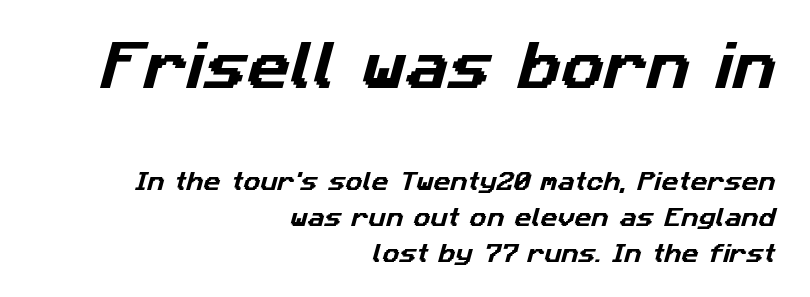
{"serif": "no", "width": "normal", "stroke_contrast": "low", "x_height": "medium", "monospaced": "no", "underline": "no", "align": "right", "line_spacing_ratio": 1.72, "letter_spacing": "normal", "letter_spacing_em": 0.0, "larger_block": "first", "size_ratio": 2.52, "glyph_px": 53}
